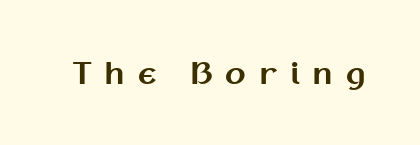
Q: Is the text bold? A: Yes.
Q: Is the text italic (slanted)? A: No, it is upright.
Q: Is the typeface a serif or a sans-serif typeface? A: Sans-serif.
Q: Is the text underlined? A: No.
Q: Is the spacing between letters normal or unusually wide? A: Unusually wide.
Q: Width (condensed, normal, or wide)? A: Normal.
Q: Stroke contrast? A: Medium.
Q: x-height? A: Medium.
Q: Monospaced? A: No.
